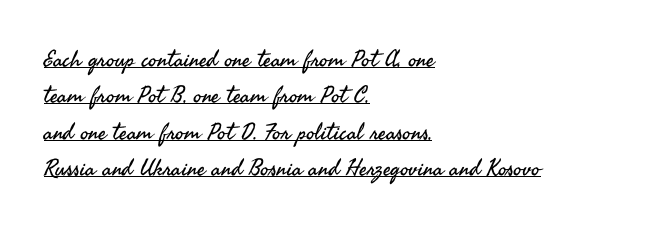
The image shows 23 px text type; set left-aligned, normal line spacing (1.58x), normal letter spacing, underlined.
